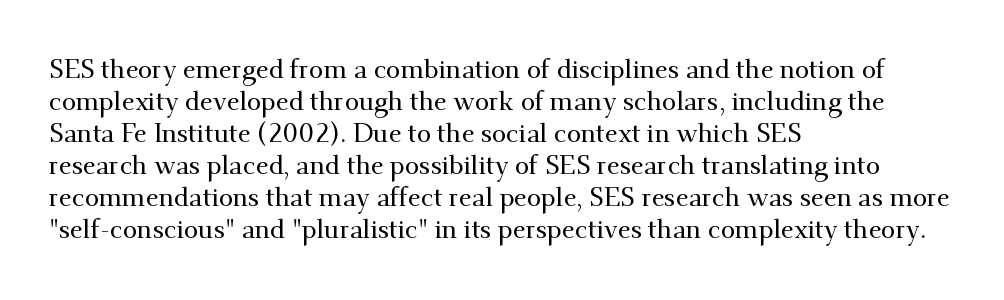
The image shows 26 px text type, upright; set left-aligned, line spacing 1.23x, normal letter spacing, not underlined.
